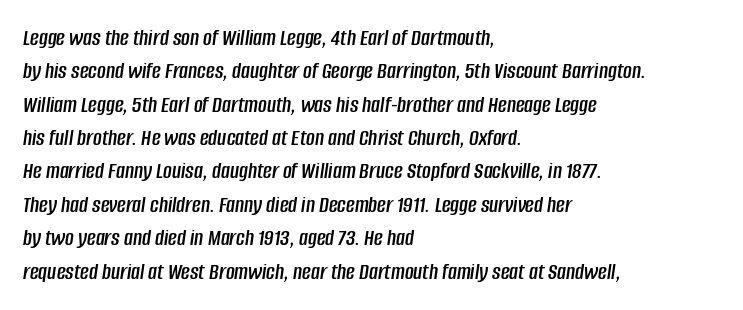
Q: Is the text italic (slanted)? A: Yes, it leans right by about 8 degrees.
Q: Is the text underlined? A: No.
Q: How is the paragraph aligned? A: Left-aligned.
Q: Is the spacing between letters normal or unusually wide? A: Normal.
Q: Is the spacing between lines tight, normal or loose? A: Normal.
